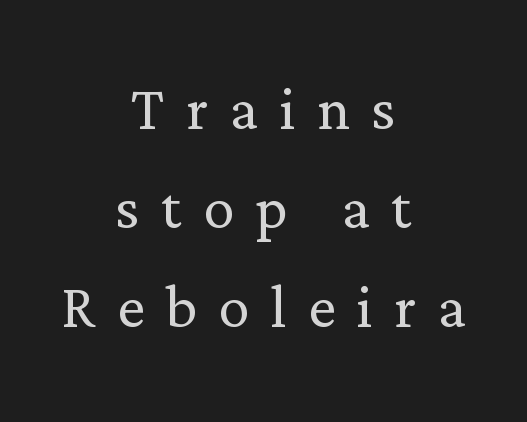
{"serif": "yes", "italic": "no", "bold": "no", "weight": "light", "width": "normal", "stroke_contrast": "low", "x_height": "medium", "monospaced": "no", "underline": "no", "align": "center", "line_spacing": "normal", "line_spacing_ratio": 1.27, "letter_spacing": "wide", "letter_spacing_em": 0.27, "glyph_px": 78}
